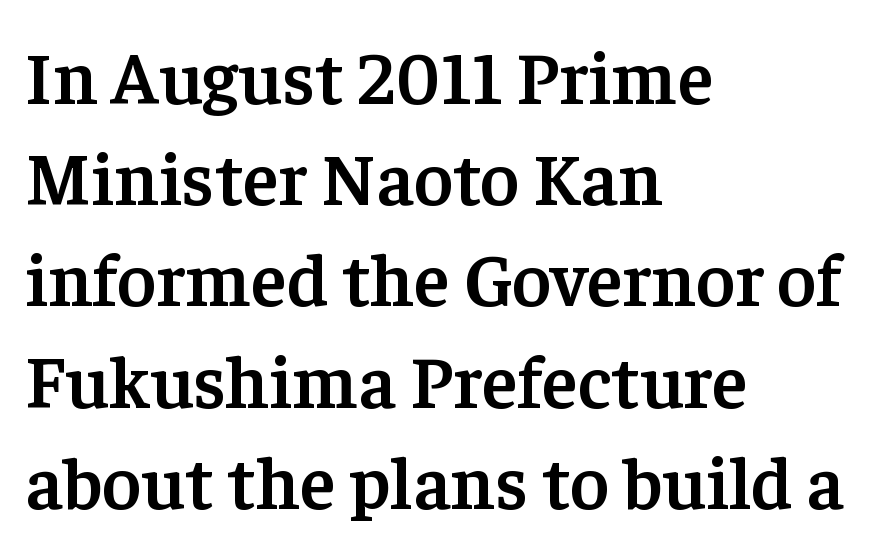
The horizontal fit of the characters is conventional and even. Examine the stroke ends and you'll spot serifs. The paragraph shown leans on its left margin. Whoever set this chose a conventional vertical rhythm. The face used here is proportionally spaced, like ordinary book or web type.
